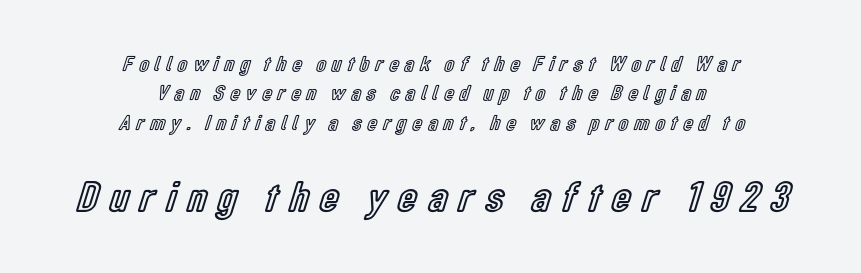
Which margin do the lines hug? Neither — every line sits in the middle. The block of text has a typical density, with ordinary space between rows. The rendering enlarges the type as you move from the upper chunk to the lower.
